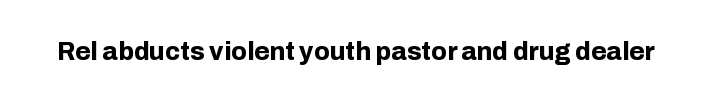
The image shows 25 px bold type, upright; set normal letter spacing, not underlined.
